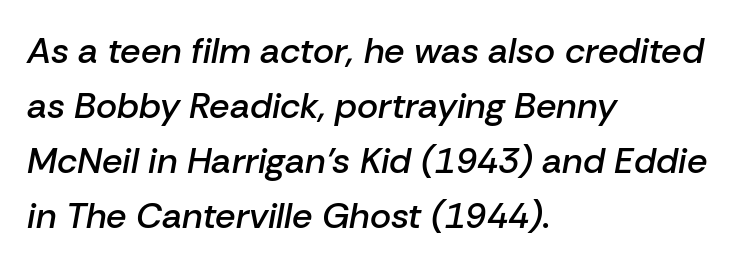
The rendering keeps characters at their native spacing. When letters slant like this, we call the style italic. Typographic density is moderately raised because the face is semibold. Rows of type keep a routine distance in the vertical direction. The space directly below the letters is spotless. This rendering uses left alignment, leaving the right contour irregular.
